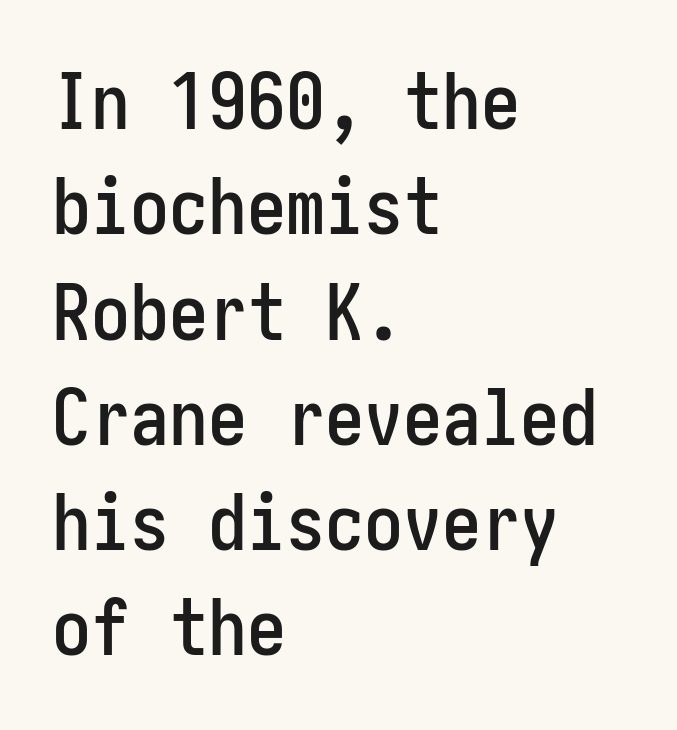
This rendering leaves character spacing at its baseline value. What's the leading like? Ordinary, nothing unusual. Lines of text with bare space underneath. The specimen reads as upright at a glance. I'd call this a sans setting — the letters go barefoot.
